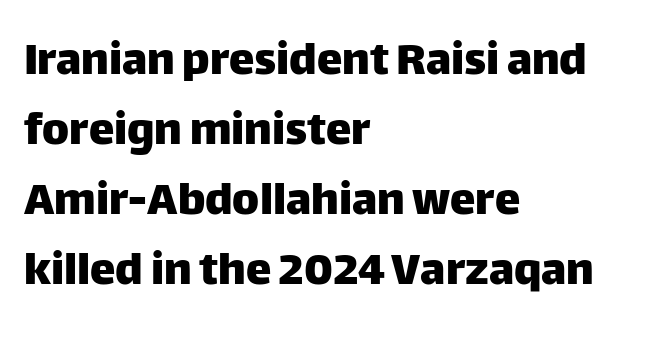
The image shows 51 px sans-serif type, upright; set left-aligned, normal line spacing (1.37x), normal letter spacing, not underlined; low stroke contrast and a large x-height.
